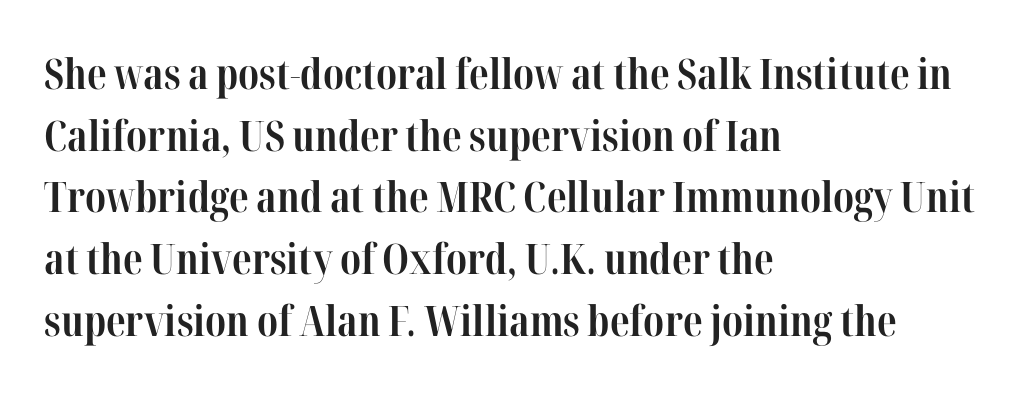
The image shows 42 px bold, condensed serif type, upright; set left-aligned, normal line spacing (1.47x), normal letter spacing, not underlined; high stroke contrast and a medium x-height.
